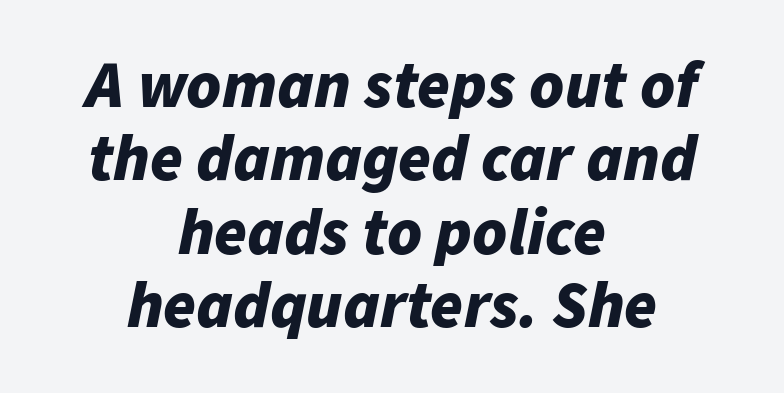
Q: Is the text bold? A: Yes.
Q: Is the text italic (slanted)? A: Yes, it leans right by about 11 degrees.
Q: Is the text underlined? A: No.
Q: How is the paragraph aligned? A: Centered.
Q: Is the spacing between letters normal or unusually wide? A: Normal.
Q: Is the spacing between lines tight, normal or loose? A: Tight.
Q: Width (condensed, normal, or wide)? A: Normal.
Q: Stroke contrast? A: Low.
Q: x-height? A: Medium.
Q: Monospaced? A: No.
